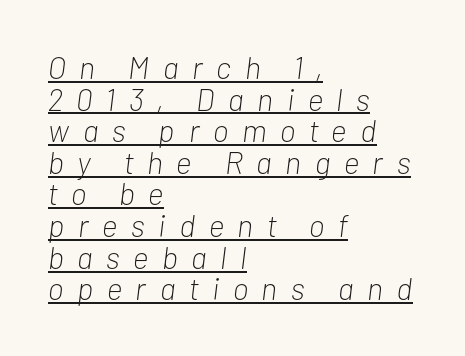
The image shows 31 px light, condensed type, italic (leaning right); set left-aligned, tight line spacing (1.02x), unusually wide letter spacing (+0.44 em), underlined; low stroke contrast and a medium x-height.
